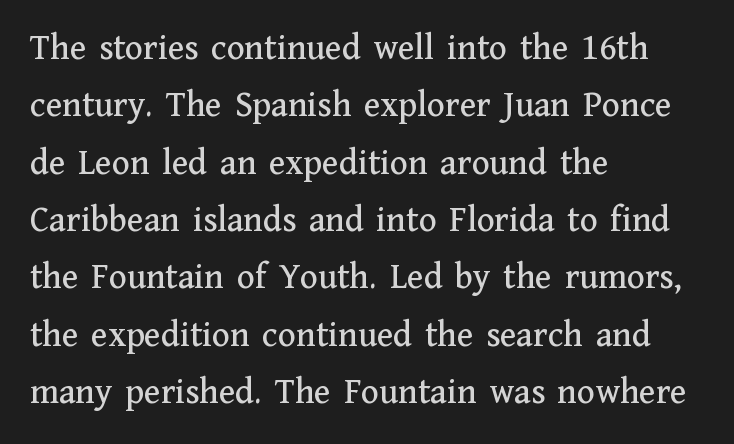
The image shows 37 px serif type, upright; set left-aligned, normal line spacing (1.55x), normal letter spacing, not underlined; medium stroke contrast and a medium x-height.
